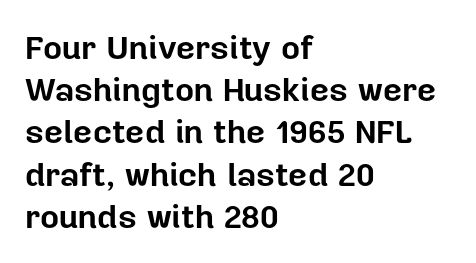
{"serif": "no", "italic": "no", "bold": "yes", "weight": "bold", "width": "normal", "stroke_contrast": "low", "x_height": "medium", "monospaced": "no", "underline": "no", "align": "left", "line_spacing": "normal", "line_spacing_ratio": 1.28, "letter_spacing": "normal", "letter_spacing_em": 0.0, "glyph_px": 33}
